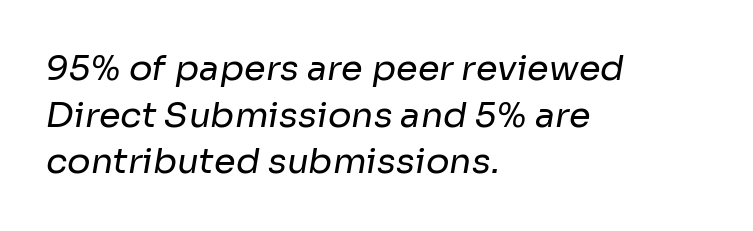
The vertical gap from one line to the next is medium. Line beginnings align vertically; line endings do not. Ink coverage per letter is moderate at most. Descenders are the only things crossing below the line. Serif or sans? Sans — the stroke terminals are bare.
